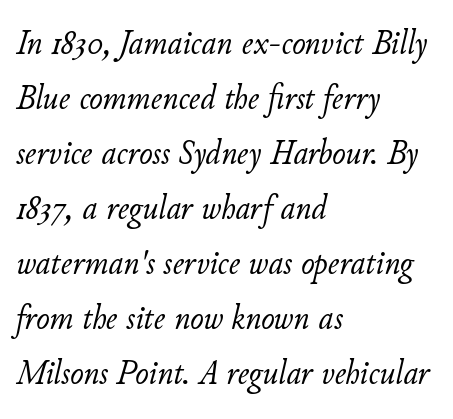
The typeface has the unassuming heft of standard copy or less. The line texture is even and compact thanks to regular tracking. This rendering features lettering with no underline. The specimen reads as italic at a glance.
